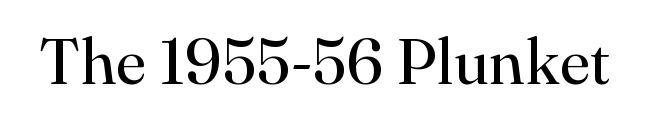
Q: Is the text bold? A: No.
Q: Is the text italic (slanted)? A: No, it is upright.
Q: Is the typeface a serif or a sans-serif typeface? A: Serif.
Q: Is the text underlined? A: No.
Q: Is the spacing between letters normal or unusually wide? A: Normal.
Q: Width (condensed, normal, or wide)? A: Normal.
Q: Stroke contrast? A: High.
Q: x-height? A: Small.
Q: Monospaced? A: No.
